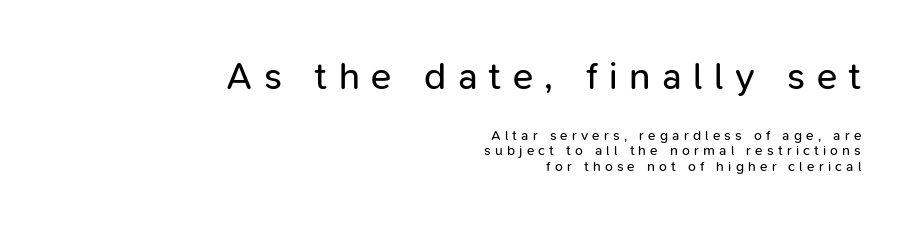
Q: Is the text bold? A: No.
Q: Is the text italic (slanted)? A: No, it is upright.
Q: Is the typeface a serif or a sans-serif typeface? A: Sans-serif.
Q: Is the text underlined? A: No.
Q: How is the paragraph aligned? A: Right-aligned.
Q: Is the spacing between letters normal or unusually wide? A: Unusually wide.
Q: Is the spacing between lines tight, normal or loose? A: Tight.
Q: Which block of text is set in a larger size, the first (top) or the second (bottom)? A: The first (top) one.
Q: Width (condensed, normal, or wide)? A: Normal.
Q: Stroke contrast? A: Low.
Q: x-height? A: Medium.
Q: Monospaced? A: No.
